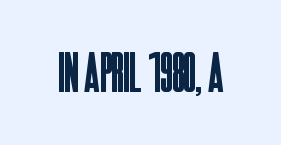
{"serif": "no", "italic": "no", "bold": "no", "weight": "regular", "width": "condensed", "stroke_contrast": "low", "x_height": "large", "monospaced": "no", "underline": "no", "letter_spacing": "normal", "letter_spacing_em": 0.0, "glyph_px": 57}
